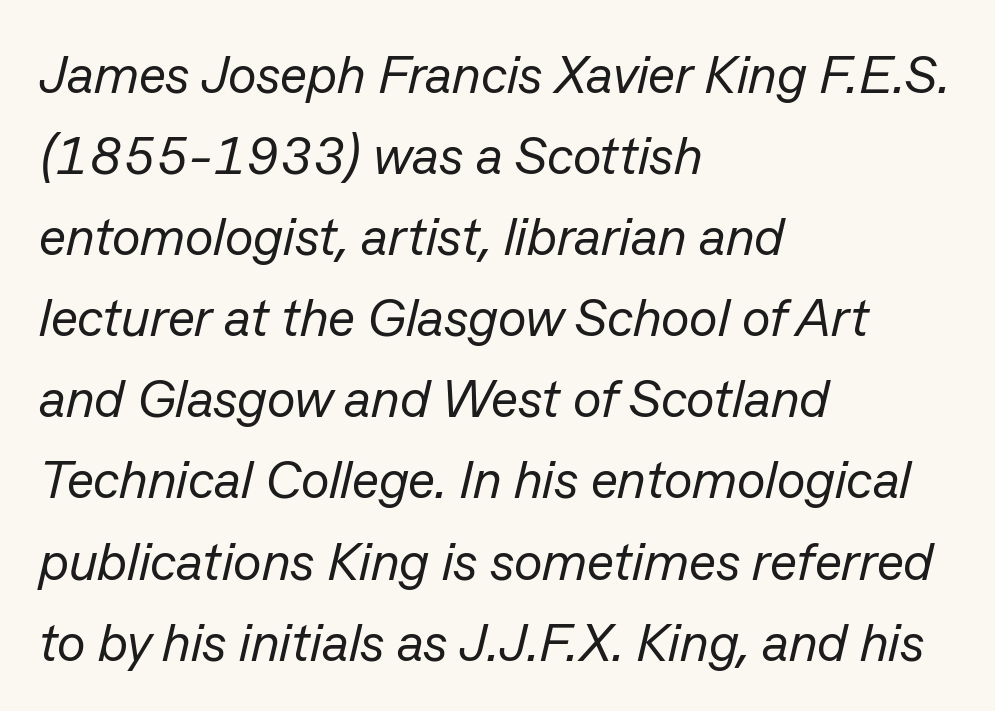
Q: Is the text bold? A: No.
Q: Is the text italic (slanted)? A: Yes, it leans right by about 13 degrees.
Q: Is the text underlined? A: No.
Q: How is the paragraph aligned? A: Left-aligned.
Q: Is the spacing between letters normal or unusually wide? A: Normal.
Q: Is the spacing between lines tight, normal or loose? A: Normal.
Q: Width (condensed, normal, or wide)? A: Normal.
Q: Stroke contrast? A: Low.
Q: x-height? A: Medium.
Q: Monospaced? A: No.
